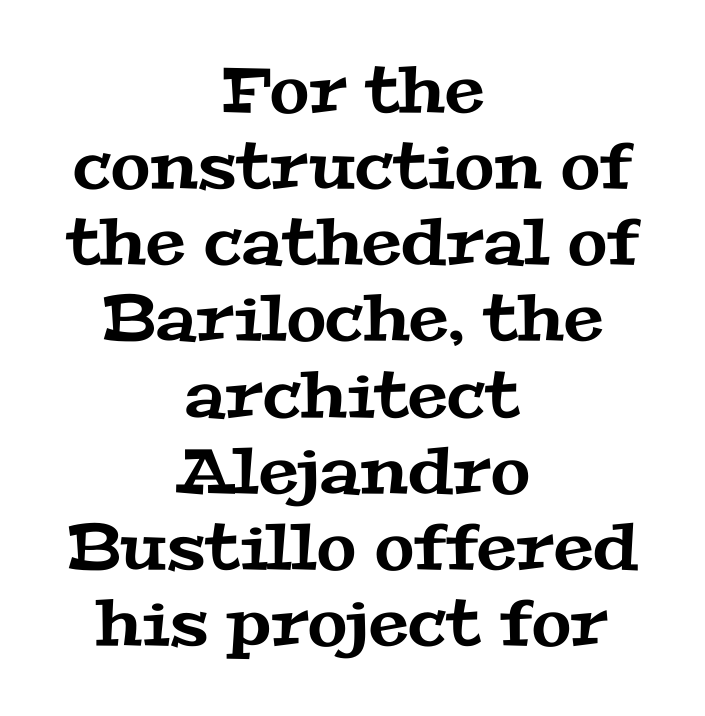
Q: Is the typeface a serif or a sans-serif typeface? A: Serif.
Q: Is the text underlined? A: No.
Q: How is the paragraph aligned? A: Centered.
Q: Is the spacing between letters normal or unusually wide? A: Normal.
Q: Width (condensed, normal, or wide)? A: Wide.
Q: Stroke contrast? A: Medium.
Q: x-height? A: Medium.
Q: Monospaced? A: No.
